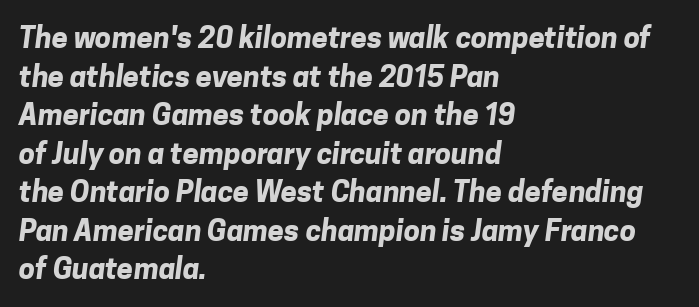
Q: Is the text bold? A: Yes.
Q: Is the typeface a serif or a sans-serif typeface? A: Sans-serif.
Q: Is the text underlined? A: No.
Q: How is the paragraph aligned? A: Left-aligned.
Q: Is the spacing between letters normal or unusually wide? A: Normal.
Q: Is the spacing between lines tight, normal or loose? A: Normal.
Q: Width (condensed, normal, or wide)? A: Normal.
Q: Stroke contrast? A: Low.
Q: x-height? A: Medium.
Q: Monospaced? A: No.
